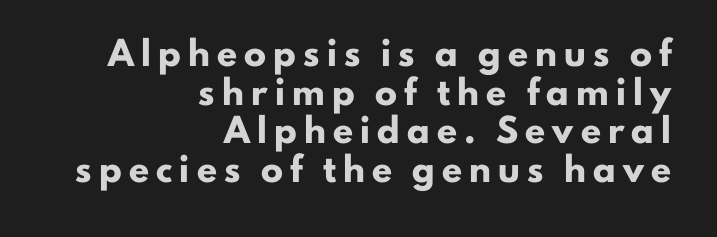
{"italic": "no", "bold": "yes", "underline": "no", "align": "right", "line_spacing_ratio": 1.76, "letter_spacing": "wide", "letter_spacing_em": 0.33, "glyph_px": 22}
